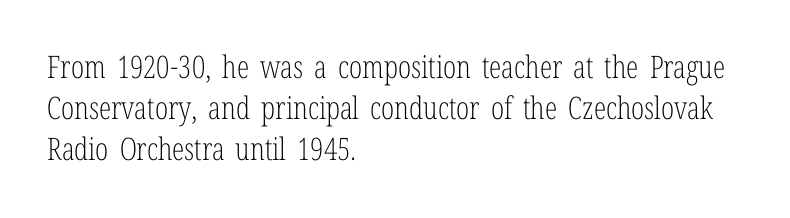
Q: Is the text bold? A: No.
Q: Is the text italic (slanted)? A: No, it is upright.
Q: Is the typeface a serif or a sans-serif typeface? A: Serif.
Q: Is the text underlined? A: No.
Q: How is the paragraph aligned? A: Left-aligned.
Q: Is the spacing between letters normal or unusually wide? A: Normal.
Q: Is the spacing between lines tight, normal or loose? A: Normal.
Q: Width (condensed, normal, or wide)? A: Condensed.
Q: Stroke contrast? A: Low.
Q: x-height? A: Medium.
Q: Monospaced? A: No.
